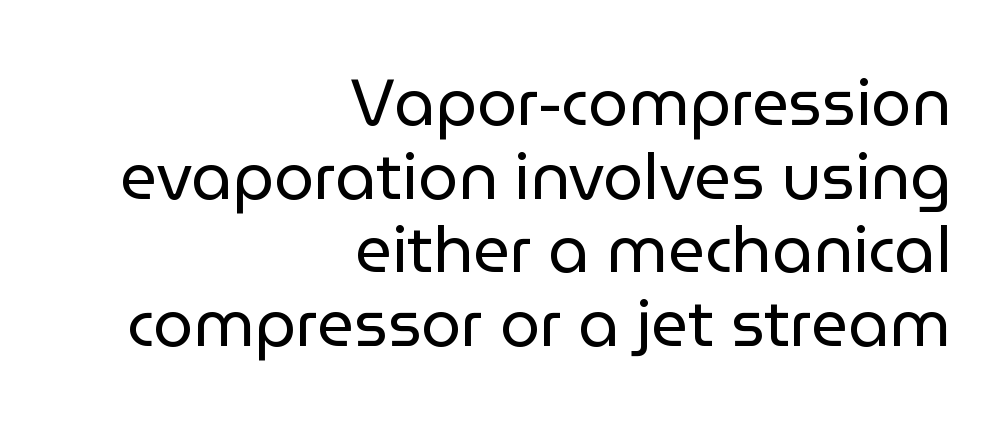
The image shows 64 px regular-weight sans-serif type, upright; set right-aligned, tight line spacing (1.15x), normal letter spacing, not underlined; low stroke contrast and a medium x-height.
